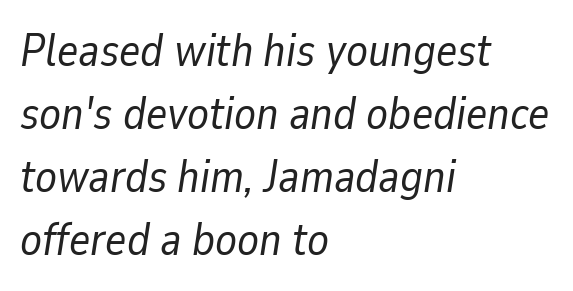
{"italic": "yes", "lean": "right", "slant_degrees": 9, "bold": "no", "weight": "regular", "width": "normal", "stroke_contrast": "low", "x_height": "medium", "monospaced": "no", "underline": "no", "align": "left", "line_spacing": "normal", "line_spacing_ratio": 1.4, "letter_spacing": "normal", "letter_spacing_em": 0.0, "glyph_px": 45}
